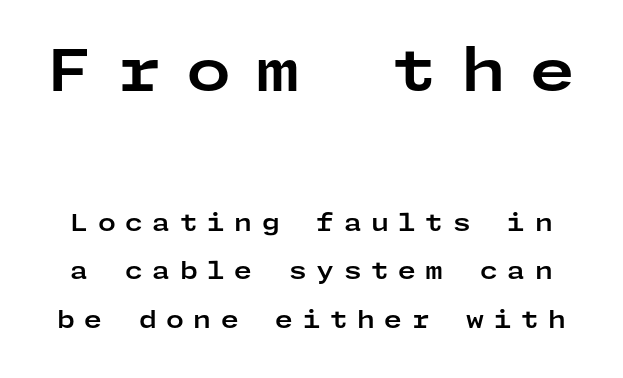
The rendering shows plain stroke endings on the letterforms — a sans-serif design. There is plenty of visible air inserted between adjacent glyphs. Set as a true bold cut, around the 700 mark. Which of the two is more prominent by size? The first, at the top. Every stem runs plumb, perpendicular to the baseline.
